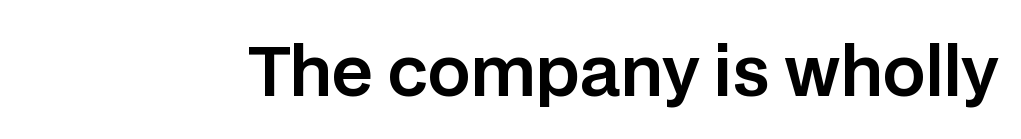
Q: Is the text italic (slanted)? A: No, it is upright.
Q: Is the typeface a serif or a sans-serif typeface? A: Sans-serif.
Q: Is the text underlined? A: No.
Q: Is the spacing between letters normal or unusually wide? A: Normal.
Q: Width (condensed, normal, or wide)? A: Normal.
Q: Stroke contrast? A: Low.
Q: x-height? A: Large.
Q: Monospaced? A: No.
